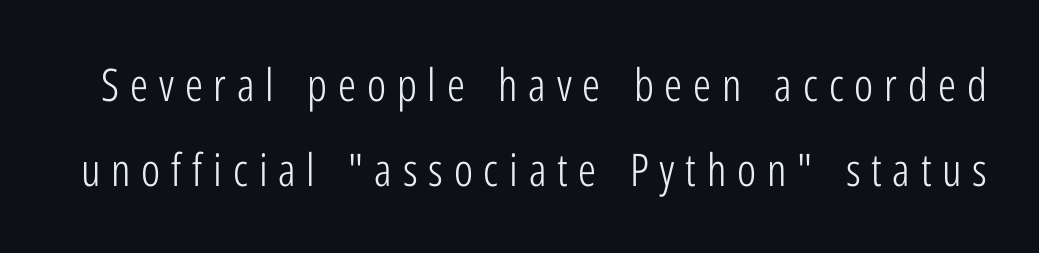
{"serif": "no", "italic": "no", "bold": "no", "weight": "light", "width": "condensed", "stroke_contrast": "low", "x_height": "medium", "monospaced": "no", "underline": "no", "line_spacing_ratio": 1.89, "letter_spacing": "wide", "letter_spacing_em": 0.24, "glyph_px": 45}
